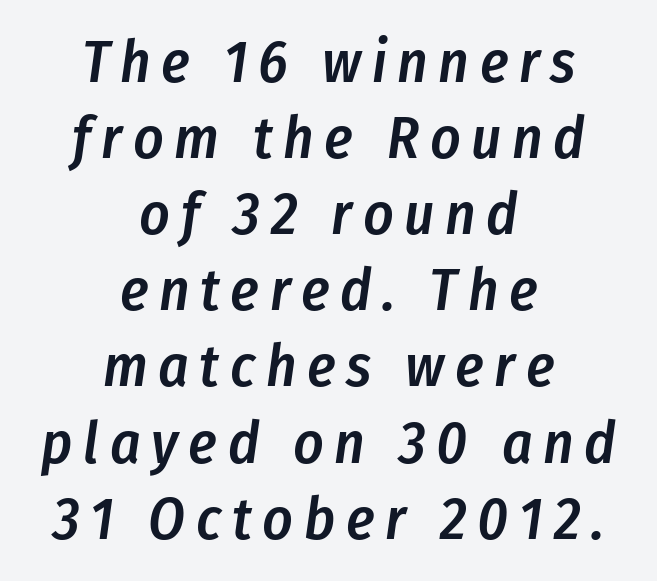
Q: Is the text bold? A: Semi-bold.
Q: Is the text italic (slanted)? A: Yes, it leans right by about 8 degrees.
Q: Is the text underlined? A: No.
Q: How is the paragraph aligned? A: Centered.
Q: Is the spacing between lines tight, normal or loose? A: Normal.
Q: Width (condensed, normal, or wide)? A: Condensed.
Q: Stroke contrast? A: Low.
Q: x-height? A: Medium.
Q: Monospaced? A: No.
